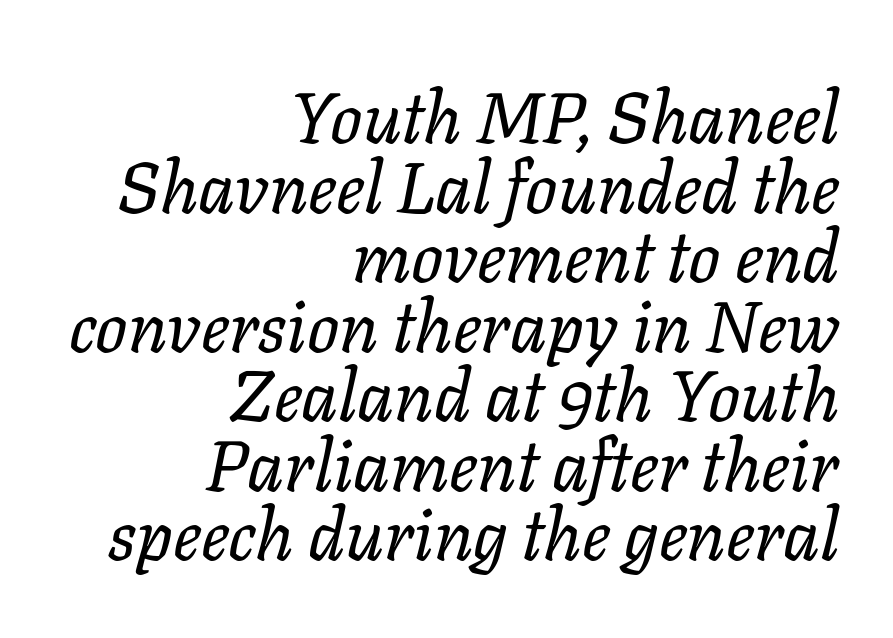
The image shows 71 px regular-weight type, italic (leaning right); set right-aligned, tight line spacing (0.98x), normal letter spacing, not underlined; low stroke contrast and a medium x-height.
